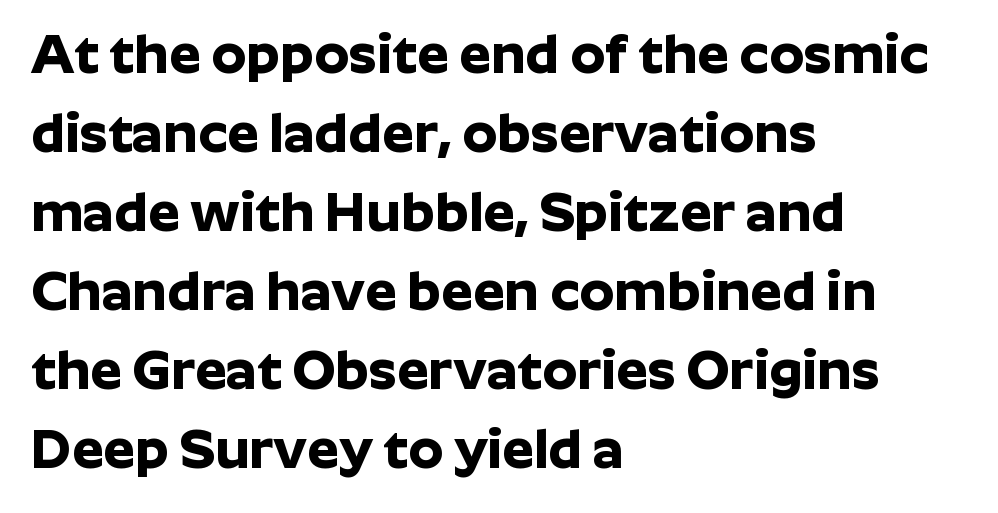
{"serif": "no", "italic": "no", "bold": "yes", "weight": "bold", "width": "normal", "stroke_contrast": "low", "x_height": "medium", "monospaced": "no", "underline": "no", "align": "left", "line_spacing": "normal", "line_spacing_ratio": 1.41, "letter_spacing": "normal", "letter_spacing_em": 0.0, "glyph_px": 56}
